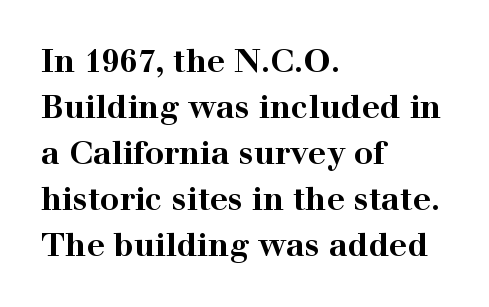
Caption: bold face, heavy strokes. Note the varied advance widths — an 'i' is clearly narrower than an 'm'. The letters sit at their default tracking, neither squeezed nor spread. Unlike a clean sans, this face finishes its strokes with serifs. The lines in this sample share a left origin and differ only in where they stop.
